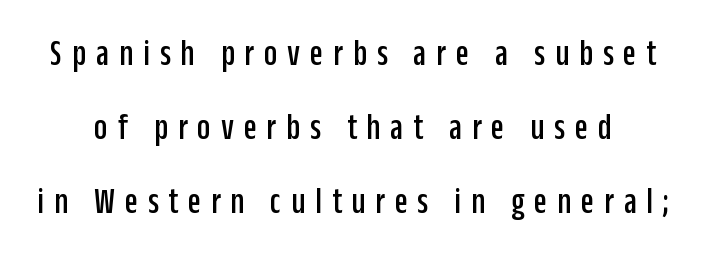
The image shows 38 px condensed sans-serif type, upright; set loose line spacing (1.95x), unusually wide letter spacing (+0.26 em), not underlined; low stroke contrast and a large x-height.
